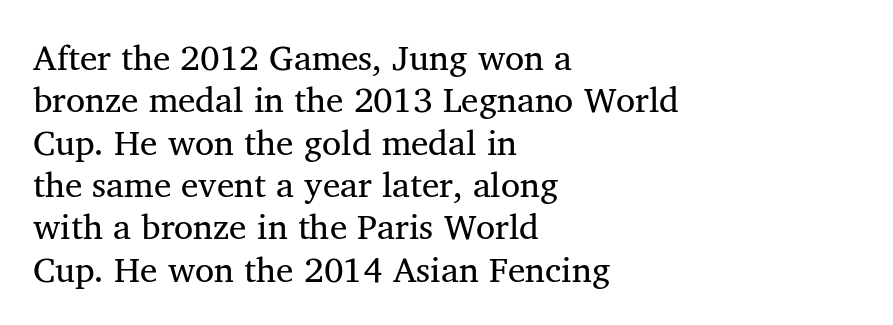
{"serif": "yes", "italic": "no", "bold": "no", "weight": "regular", "width": "normal", "stroke_contrast": "medium", "x_height": "medium", "monospaced": "no", "underline": "no", "align": "left", "line_spacing_ratio": 1.21, "letter_spacing": "normal", "letter_spacing_em": 0.0, "glyph_px": 35}
